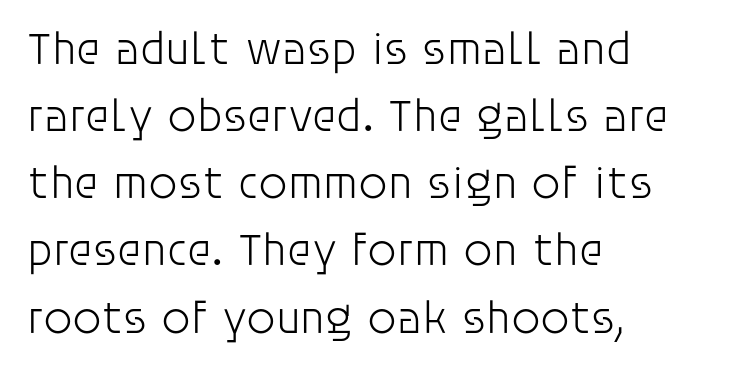
Q: Is the text bold? A: No.
Q: Is the text italic (slanted)? A: No, it is upright.
Q: Is the typeface a serif or a sans-serif typeface? A: Sans-serif.
Q: Is the text underlined? A: No.
Q: How is the paragraph aligned? A: Left-aligned.
Q: Is the spacing between letters normal or unusually wide? A: Normal.
Q: Is the spacing between lines tight, normal or loose? A: Normal.
Q: Width (condensed, normal, or wide)? A: Normal.
Q: Stroke contrast? A: Low.
Q: x-height? A: Large.
Q: Monospaced? A: No.
